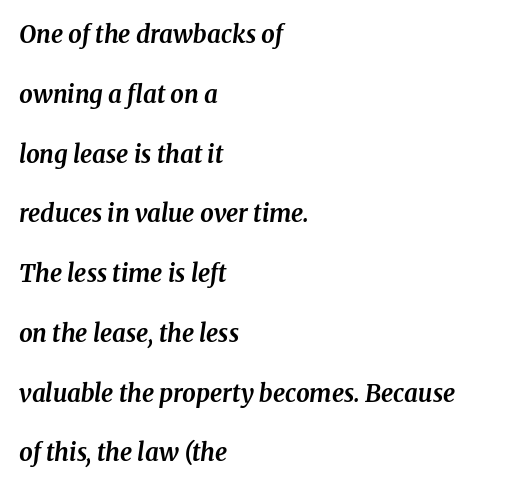
Heft: maximum for text — a bold. Line beginnings align vertically; line endings do not. Only glyphs here, with clear space below each row. A great deal of white space separates one row of letters from the next. The letters are slanted; this is an italic face. Standard letterfit; no display-style spreading of the glyphs.
